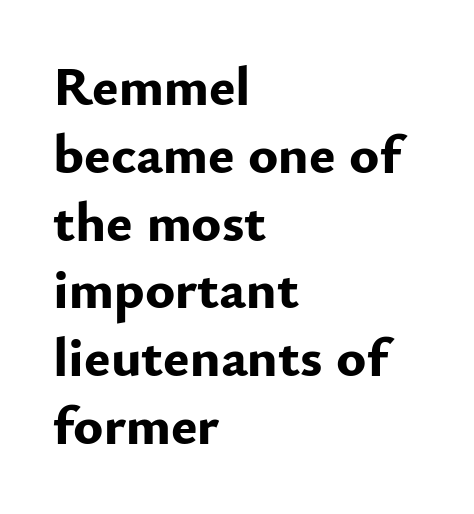
The image shows 56 px bold sans-serif type, upright; set left-aligned, line spacing 1.21x, normal letter spacing, not underlined; low stroke contrast and a small x-height.
